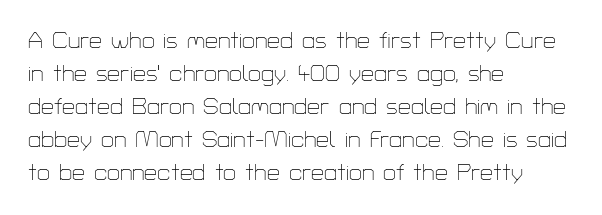
Does extra space separate the letters? No, they use regular spacing. The rendering anchors every line to the left-hand side. The axis of the letterforms is exactly vertical. These lines sit exactly where default settings would place them. Ink coverage per letter is moderate at most. Bare-footed words on every line.
